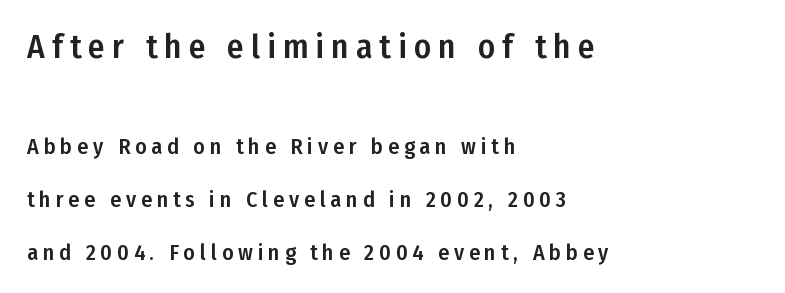
{"serif": "no", "italic": "no", "width": "condensed", "stroke_contrast": "low", "x_height": "medium", "monospaced": "no", "underline": "no", "align": "left", "line_spacing": "loose", "line_spacing_ratio": 2.41, "letter_spacing": "wide", "letter_spacing_em": 0.22, "larger_block": "first", "size_ratio": 1.5, "glyph_px": 33}
